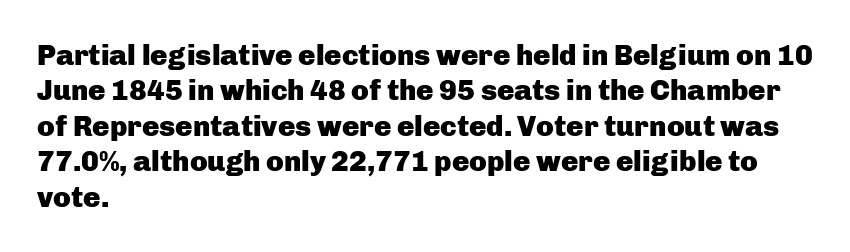
The image shows 29 px heavy sans-serif type, upright; set left-aligned, line spacing 1.22x, normal letter spacing, not underlined; low stroke contrast and a medium x-height.
